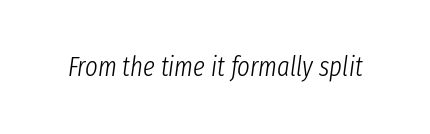
Q: Is the text bold? A: No.
Q: Is the text italic (slanted)? A: Yes, it leans right by about 8 degrees.
Q: Is the text underlined? A: No.
Q: Is the spacing between letters normal or unusually wide? A: Normal.
